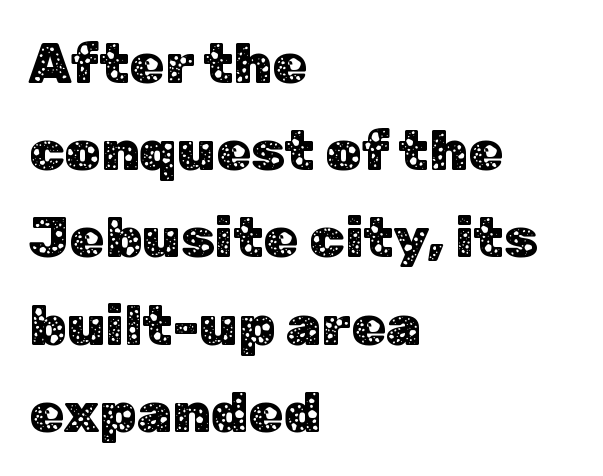
The font family rendered here belongs to the sans-serif group. Short note: letters normally spaced. The zone under the glyphs is completely vacant. Vertical spacing — default. The typesetter chose a ragged-right arrangement here.
